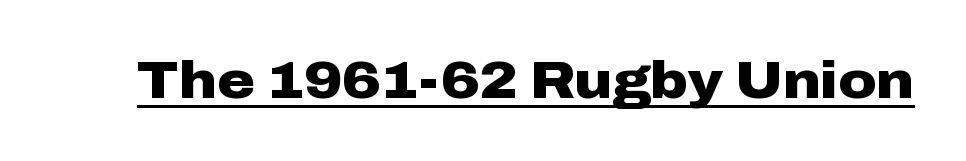
{"serif": "no", "italic": "no", "bold": "yes", "weight": "heavy", "width": "wide", "stroke_contrast": "low", "x_height": "medium", "monospaced": "no", "underline": "yes", "letter_spacing": "normal", "letter_spacing_em": 0.0, "glyph_px": 52}
